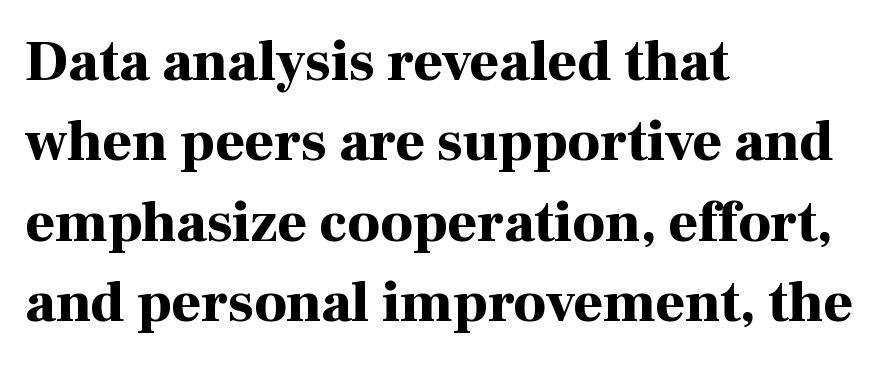
{"serif": "yes", "italic": "no", "bold": "yes", "weight": "bold", "width": "normal", "stroke_contrast": "high", "x_height": "medium", "monospaced": "no", "underline": "no", "align": "left", "line_spacing": "normal", "line_spacing_ratio": 1.41, "letter_spacing": "normal", "letter_spacing_em": 0.0, "glyph_px": 57}
